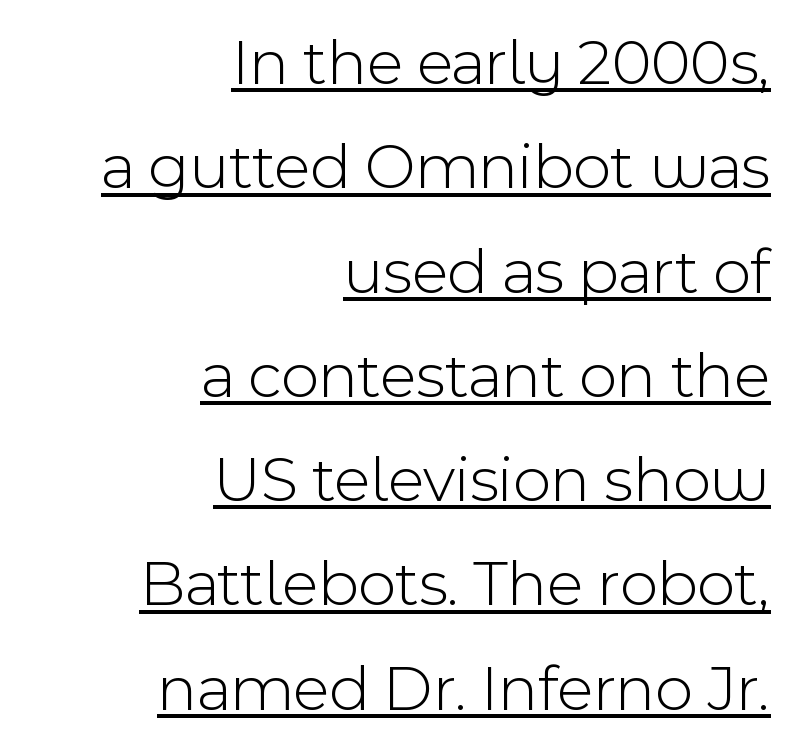
{"serif": "no", "italic": "no", "bold": "no", "weight": "light", "width": "normal", "x_height": "medium", "monospaced": "no", "underline": "yes", "align": "right", "line_spacing": "normal", "line_spacing_ratio": 1.58, "letter_spacing": "normal", "letter_spacing_em": 0.0, "glyph_px": 66}
